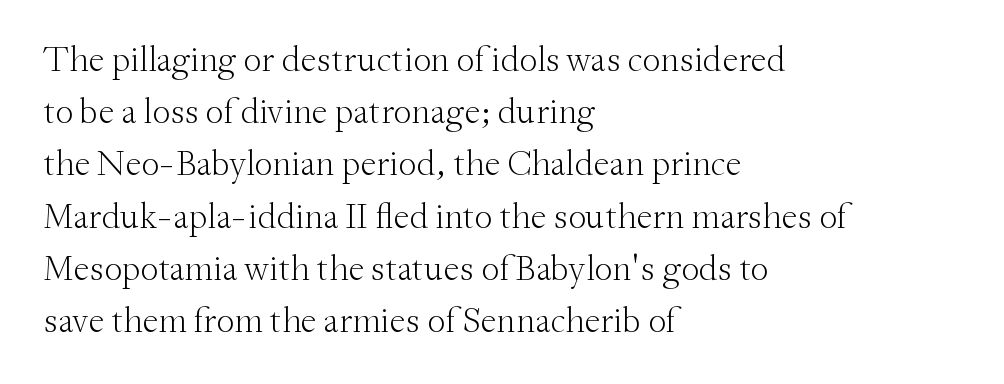
The line texture is even and compact thanks to regular tracking. If you drew a ruler down the left edge, every line would touch it. Think standard paragraph weight, or any step lighter than that. The specimen reads as upright at a glance.
